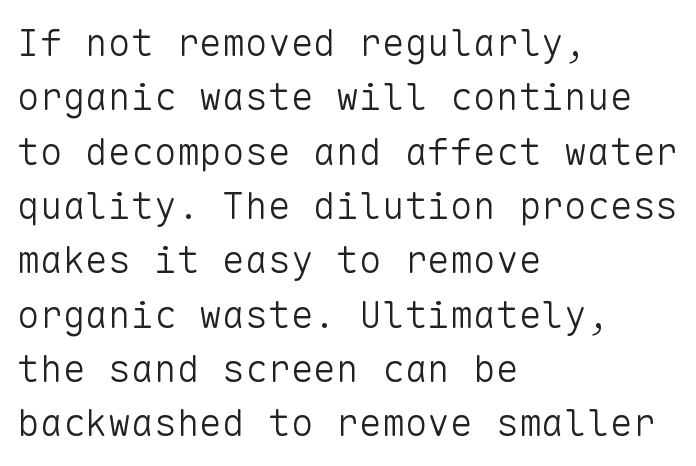
The image shows 38 px light sans-serif type, upright, monospaced; set left-aligned, normal line spacing (1.43x), normal letter spacing, not underlined; low stroke contrast and a medium x-height.
